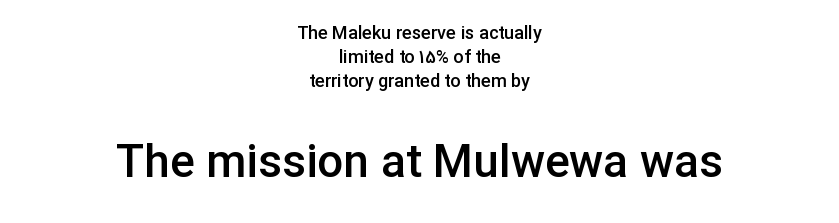
Note: smaller setting up top, larger setting below. Each row of text sits above clean, open space. Caption: multi-line text, centered on the measure. Regarding leading, the lines here are spaced in the standard way.
